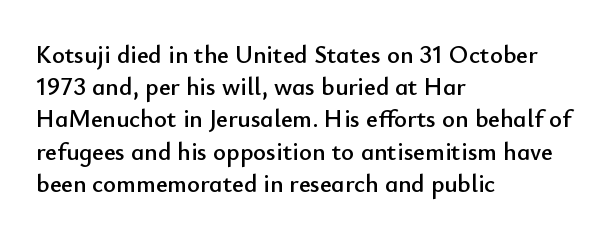
No italicization has been applied; the sample stays upright. This sample uses plain, unmodified letter spacing. Decoration check: the copy has no underline. The typesetter chose a ragged-right arrangement here. Interline gaps are of average width in this sample.
